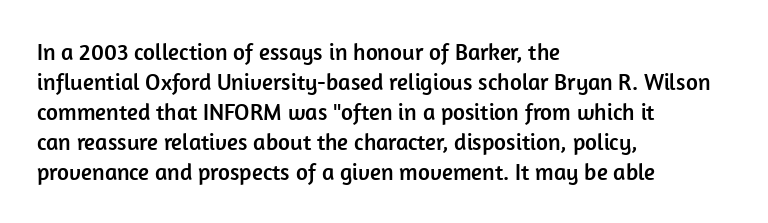
The image shows 23 px text type, upright; set left-aligned, normal line spacing (1.3x), normal letter spacing, not underlined.
